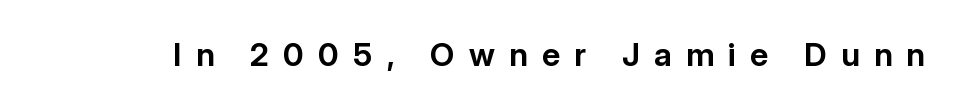
Q: Is the text bold? A: Yes.
Q: Is the text italic (slanted)? A: No, it is upright.
Q: Is the typeface a serif or a sans-serif typeface? A: Sans-serif.
Q: Is the text underlined? A: No.
Q: Is the spacing between letters normal or unusually wide? A: Unusually wide.
Q: Width (condensed, normal, or wide)? A: Normal.
Q: Stroke contrast? A: Low.
Q: x-height? A: Medium.
Q: Monospaced? A: No.
